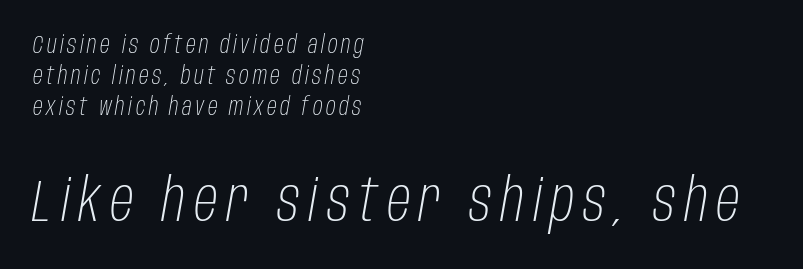
{"italic": "yes", "lean": "right", "slant_degrees": 10, "bold": "no", "weight": "light", "width": "condensed", "stroke_contrast": "low", "x_height": "large", "monospaced": "no", "underline": "no", "align": "left", "line_spacing": "normal", "line_spacing_ratio": 1.3, "larger_block": "second", "size_ratio": 2.46, "glyph_px": 59}
